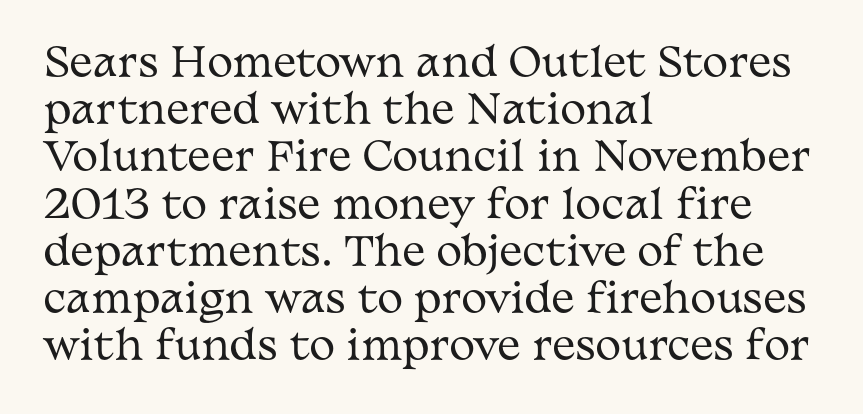
{"serif": "yes", "italic": "no", "bold": "no", "weight": "regular", "width": "wide", "stroke_contrast": "medium", "x_height": "medium", "monospaced": "no", "underline": "no", "align": "left", "line_spacing_ratio": 1.21, "letter_spacing": "normal", "letter_spacing_em": 0.0, "glyph_px": 39}
